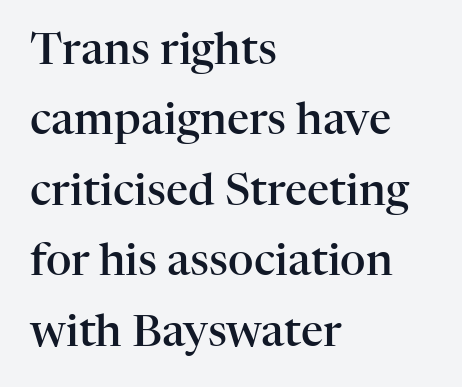
Q: Is the text bold? A: Semi-bold.
Q: Is the text italic (slanted)? A: No, it is upright.
Q: Is the typeface a serif or a sans-serif typeface? A: Serif.
Q: Is the text underlined? A: No.
Q: How is the paragraph aligned? A: Left-aligned.
Q: Is the spacing between letters normal or unusually wide? A: Normal.
Q: Is the spacing between lines tight, normal or loose? A: Normal.
Q: Width (condensed, normal, or wide)? A: Normal.
Q: Stroke contrast? A: High.
Q: x-height? A: Medium.
Q: Monospaced? A: No.
